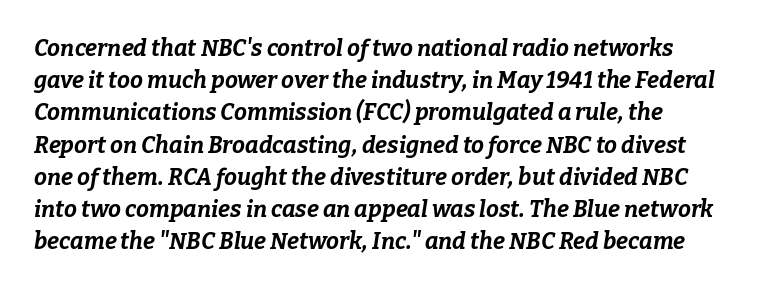
The image shows 23 px bold type, italic (leaning right); set normal line spacing (1.4x), normal letter spacing, not underlined.
